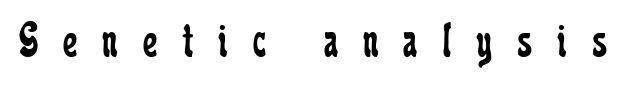
{"serif": "yes", "italic": "no", "bold": "no", "weight": "regular", "width": "condensed", "stroke_contrast": "low", "x_height": "medium", "monospaced": "no", "underline": "no", "letter_spacing": "wide", "letter_spacing_em": 0.5, "glyph_px": 50}
